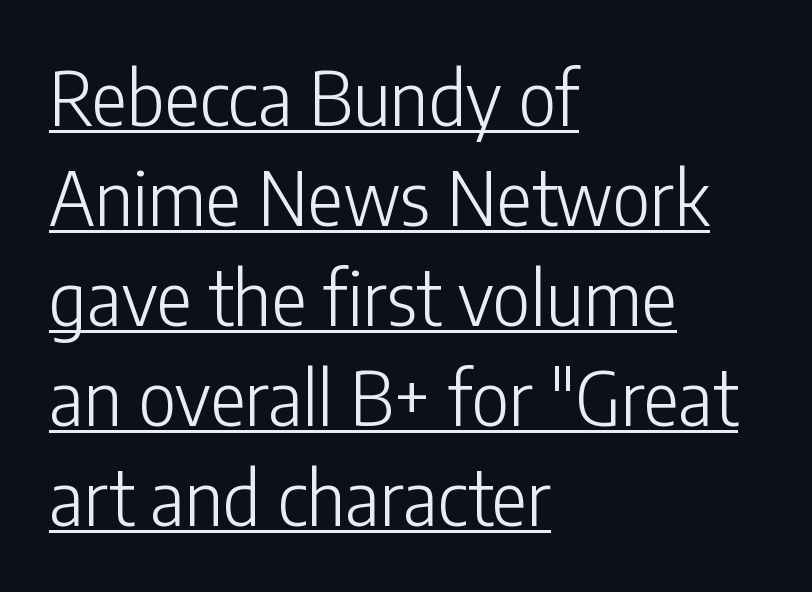
The image shows 74 px light, condensed sans-serif type, upright; set left-aligned, normal line spacing (1.35x), normal letter spacing, underlined; low stroke contrast and a medium x-height.
